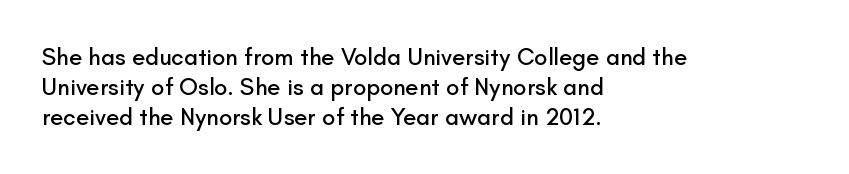
{"italic": "no", "underline": "no", "align": "left", "line_spacing": "normal", "line_spacing_ratio": 1.25, "letter_spacing": "normal", "letter_spacing_em": 0.0, "glyph_px": 24}
